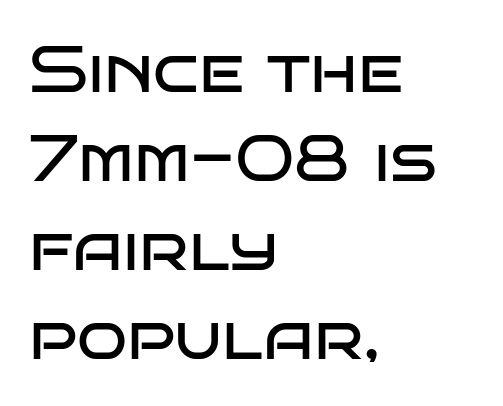
Q: Is the text bold? A: No.
Q: Is the text italic (slanted)? A: No, it is upright.
Q: Is the typeface a serif or a sans-serif typeface? A: Sans-serif.
Q: Is the text underlined? A: No.
Q: How is the paragraph aligned? A: Left-aligned.
Q: Is the spacing between letters normal or unusually wide? A: Normal.
Q: Is the spacing between lines tight, normal or loose? A: Normal.
Q: Width (condensed, normal, or wide)? A: Wide.
Q: Stroke contrast? A: Low.
Q: x-height? A: Large.
Q: Monospaced? A: No.
